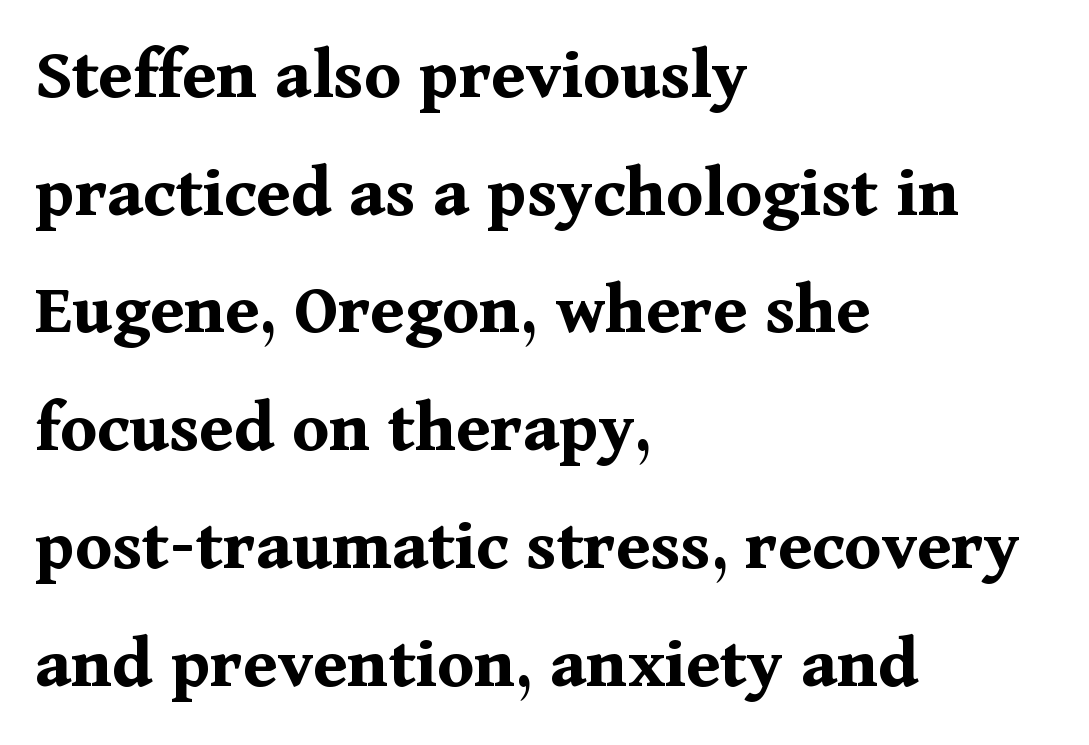
Q: Is the text bold? A: Yes.
Q: Is the text italic (slanted)? A: No, it is upright.
Q: Is the typeface a serif or a sans-serif typeface? A: Serif.
Q: Is the text underlined? A: No.
Q: How is the paragraph aligned? A: Left-aligned.
Q: Is the spacing between letters normal or unusually wide? A: Normal.
Q: Is the spacing between lines tight, normal or loose? A: Normal.
Q: Width (condensed, normal, or wide)? A: Normal.
Q: Stroke contrast? A: Medium.
Q: x-height? A: Medium.
Q: Monospaced? A: No.
